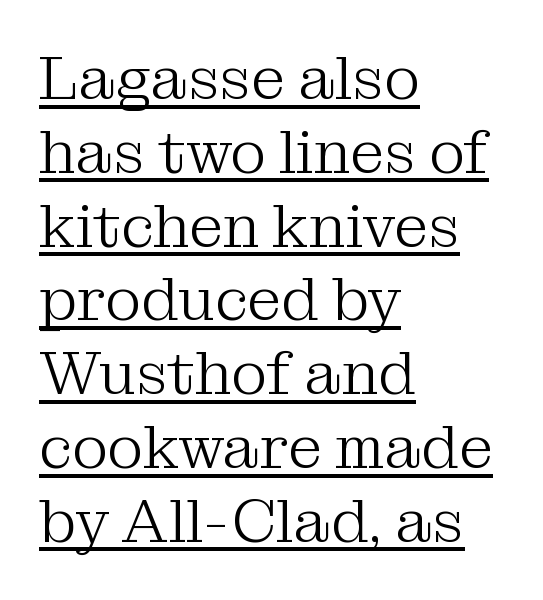
Q: Is the text bold? A: No.
Q: Is the text italic (slanted)? A: No, it is upright.
Q: Is the typeface a serif or a sans-serif typeface? A: Serif.
Q: Is the text underlined? A: Yes.
Q: How is the paragraph aligned? A: Left-aligned.
Q: Is the spacing between letters normal or unusually wide? A: Normal.
Q: Width (condensed, normal, or wide)? A: Normal.
Q: Stroke contrast? A: Medium.
Q: x-height? A: Medium.
Q: Monospaced? A: No.
